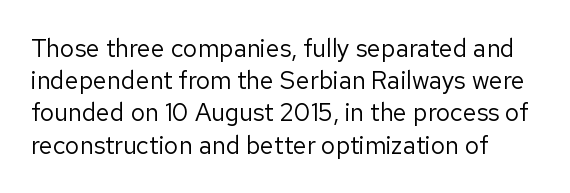
The image shows 25 px text type, upright; set left-aligned, normal line spacing (1.29x), normal letter spacing, not underlined.
